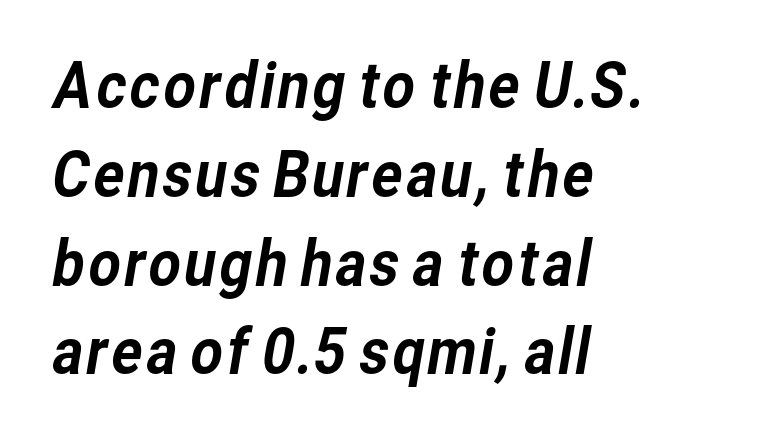
Nothing unusual about the tracking: characters are spaced as the font intends. Horizontal alignment here is leftward, the default for most running prose. Rule under the text: the space is simply empty. The line-height multiplier appears to be the usual default.
